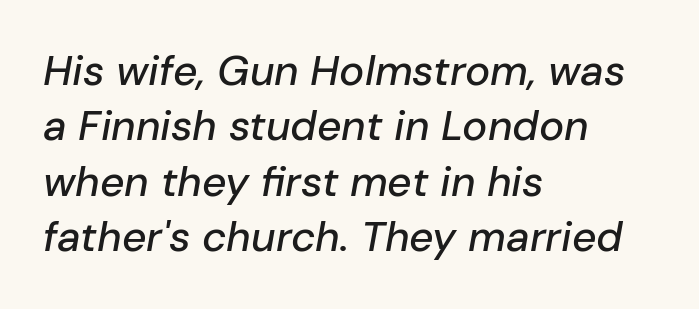
{"italic": "yes", "lean": "right", "slant_degrees": 10, "width": "normal", "stroke_contrast": "low", "x_height": "medium", "monospaced": "no", "underline": "no", "align": "left", "line_spacing": "normal", "line_spacing_ratio": 1.32, "letter_spacing": "normal", "letter_spacing_em": 0.0, "glyph_px": 42}
